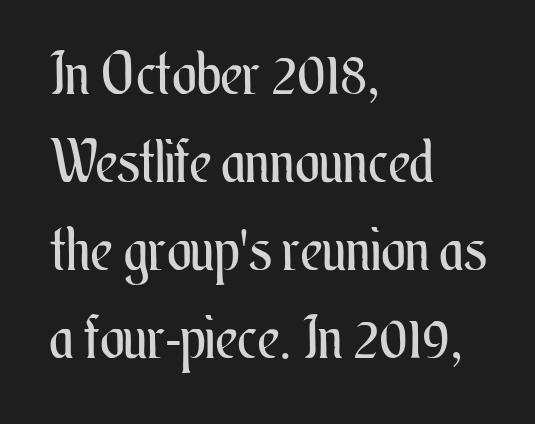
This is roman type, the default non-slanted kind. The text block is weighted toward the left margin, trailing off unevenly rightward. The words here are not underlined. The passage shown is not bold in any degree.
